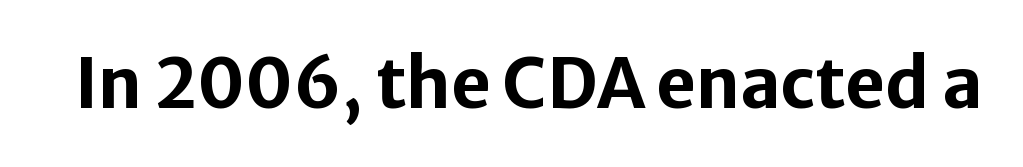
{"serif": "no", "italic": "no", "bold": "yes", "weight": "bold", "width": "normal", "stroke_contrast": "low", "x_height": "medium", "monospaced": "no", "underline": "no", "letter_spacing": "normal", "letter_spacing_em": 0.0, "glyph_px": 69}
